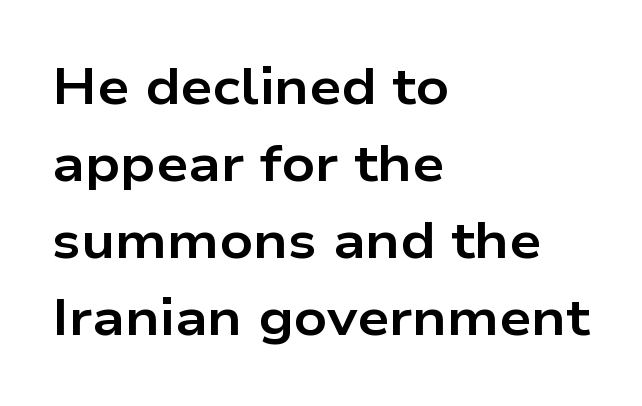
Proportional: the letters do not fall into vertical columns. The setting favours the left margin, as ordinary paragraphs usually do. Reading down the column, the eye jumps a familiar distance to each next line. Nope, not italic — everything's standing straight.
